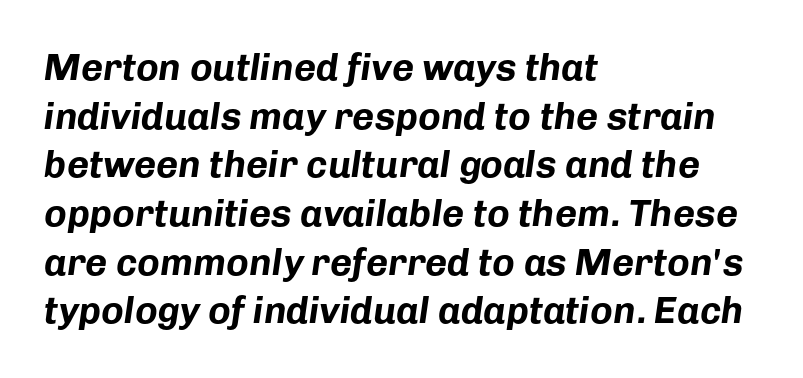
{"italic": "yes", "lean": "right", "slant_degrees": 8, "bold": "yes", "weight": "bold", "width": "normal", "stroke_contrast": "low", "x_height": "medium", "monospaced": "no", "underline": "no", "align": "left", "line_spacing": "normal", "line_spacing_ratio": 1.28, "letter_spacing": "normal", "letter_spacing_em": 0.0, "glyph_px": 38}
